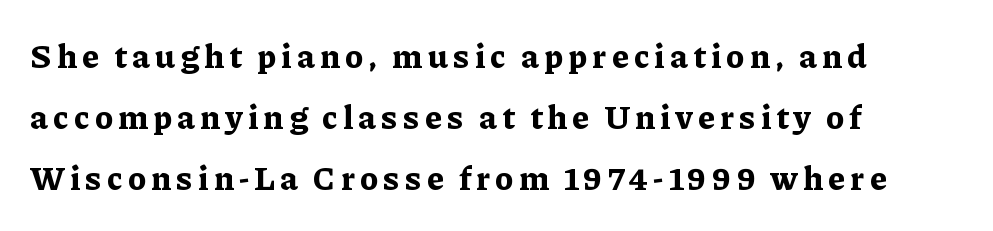
The image shows 34 px bold serif type, upright; set left-aligned, line spacing 1.79x, not underlined; low stroke contrast and a medium x-height.
